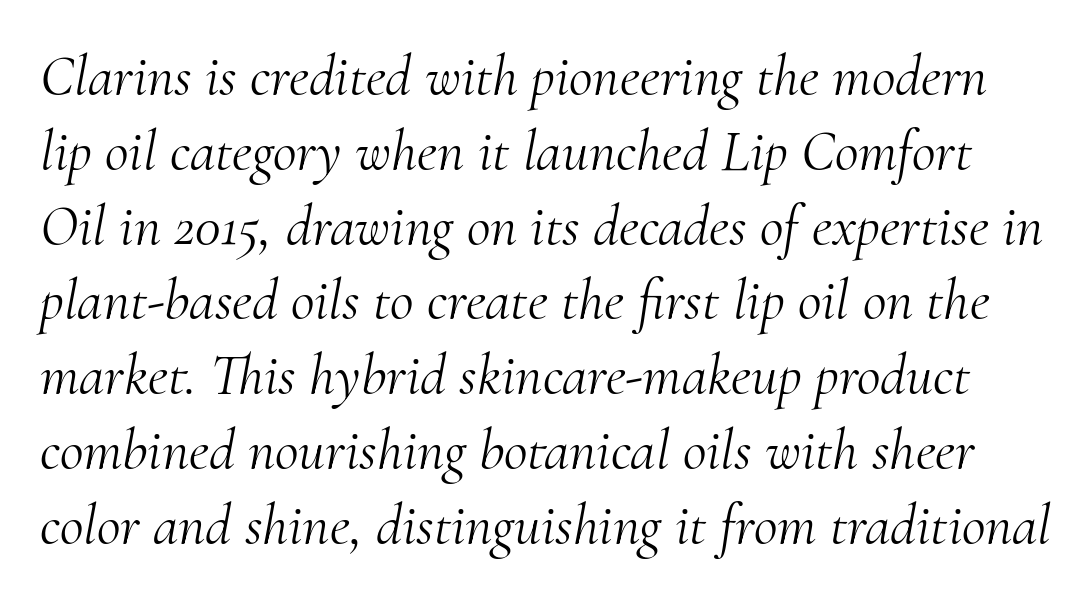
These lines were composed using italics. The gaps between neighbouring characters are ordinary and unremarkable. In terms of letterform style, serifs are clearly present. The specimen omits any rule beneath the text block's lines.
